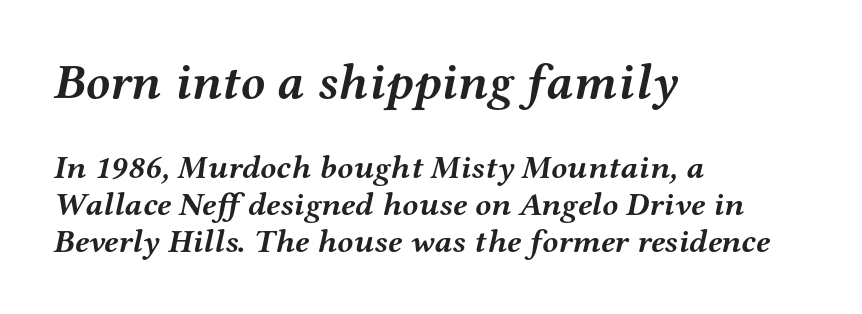
A serif font was chosen for this passage. The block sitting higher on the canvas is the one with enlarged characters. Successive baselines arrive quickly, one right under another. The passage shown is not underscored anywhere. The rendering uses natural spacing where letterforms have individual widths. Here the glyphs are tracked normally, forming tight word shapes.
